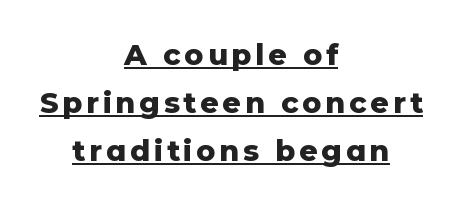
Q: Is the text bold? A: Yes.
Q: Is the text italic (slanted)? A: No, it is upright.
Q: Is the typeface a serif or a sans-serif typeface? A: Sans-serif.
Q: Is the text underlined? A: Yes.
Q: How is the paragraph aligned? A: Centered.
Q: Is the spacing between lines tight, normal or loose? A: Normal.
Q: Width (condensed, normal, or wide)? A: Normal.
Q: Stroke contrast? A: Low.
Q: x-height? A: Medium.
Q: Monospaced? A: No.
